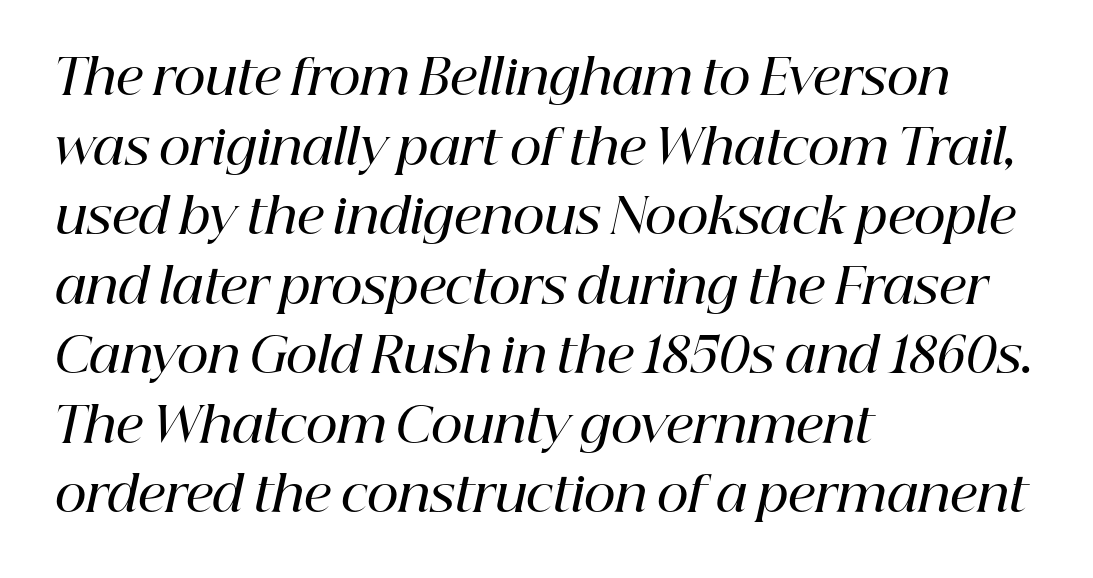
Heft: intermediate — a semibold. Teacher's note: observe the even left margin — that is flush-left alignment. Does the lettering tilt? It does — this is italic. Does the type have serifs? Yes, each stem ends in a small foot. One glance says typical: line gaps are just what's usual. Nobody drew a line under any word here.
